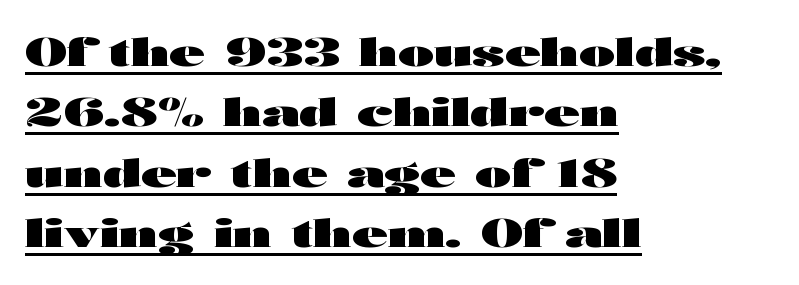
{"italic": "no", "bold": "yes", "weight": "heavy", "width": "wide", "stroke_contrast": "high", "x_height": "medium", "monospaced": "no", "underline": "yes", "align": "left", "line_spacing": "normal", "line_spacing_ratio": 1.55, "letter_spacing": "normal", "letter_spacing_em": 0.0, "glyph_px": 39}
